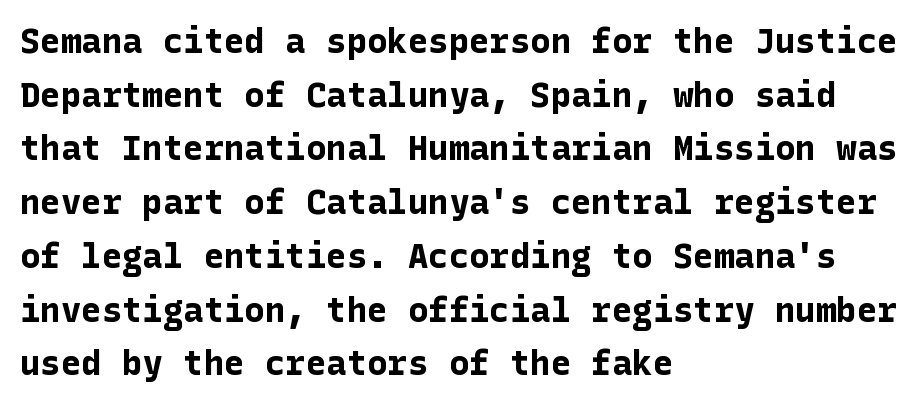
The image shows 34 px bold sans-serif type, upright; set left-aligned, normal line spacing (1.58x), normal letter spacing, not underlined; low stroke contrast and a medium x-height.
